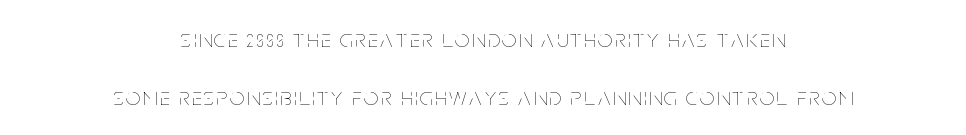
Q: Is the text bold? A: No.
Q: Is the text italic (slanted)? A: No, it is upright.
Q: Is the text underlined? A: No.
Q: How is the paragraph aligned? A: Centered.
Q: Is the spacing between lines tight, normal or loose? A: Loose.
